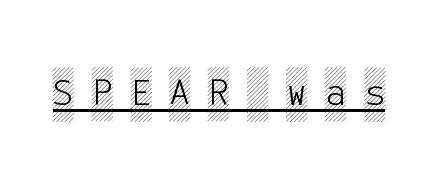
Q: Is the text italic (slanted)? A: No, it is upright.
Q: Is the text underlined? A: Yes.
Q: Is the spacing between letters normal or unusually wide? A: Unusually wide.
Q: Width (condensed, normal, or wide)? A: Condensed.
Q: x-height? A: Large.
